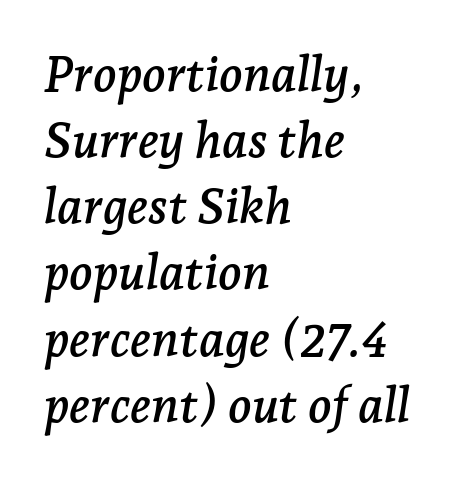
Q: Is the text italic (slanted)? A: Yes, it leans right by about 7 degrees.
Q: Is the typeface a serif or a sans-serif typeface? A: Serif.
Q: Is the text underlined? A: No.
Q: How is the paragraph aligned? A: Left-aligned.
Q: Is the spacing between letters normal or unusually wide? A: Normal.
Q: Is the spacing between lines tight, normal or loose? A: Normal.
Q: Width (condensed, normal, or wide)? A: Normal.
Q: Stroke contrast? A: Low.
Q: x-height? A: Medium.
Q: Monospaced? A: No.
